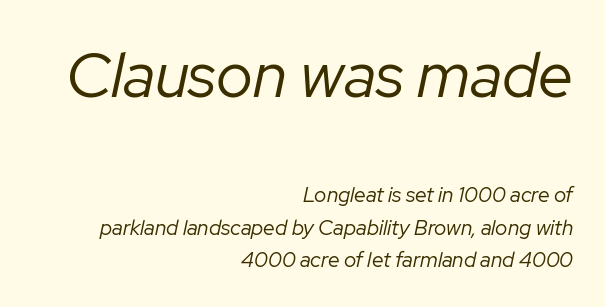
{"italic": "yes", "lean": "right", "slant_degrees": 12, "bold": "no", "weight": "regular", "width": "normal", "stroke_contrast": "low", "x_height": "medium", "monospaced": "no", "underline": "no", "align": "right", "line_spacing": "normal", "line_spacing_ratio": 1.55, "letter_spacing": "normal", "letter_spacing_em": 0.0, "larger_block": "first", "size_ratio": 3.0, "glyph_px": 63}
